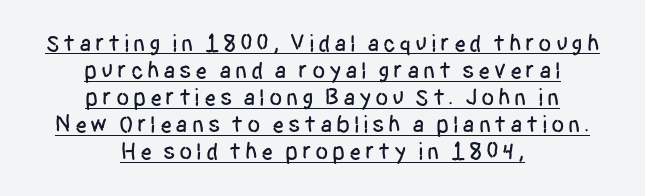
{"italic": "no", "underline": "yes", "align": "center", "line_spacing": "tight", "line_spacing_ratio": 1.13, "glyph_px": 24}
